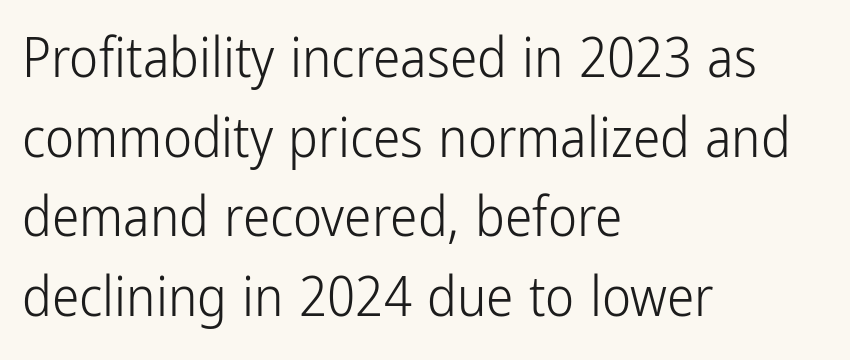
{"serif": "no", "italic": "no", "bold": "no", "weight": "light", "width": "condensed", "stroke_contrast": "low", "x_height": "medium", "monospaced": "no", "underline": "no", "align": "left", "line_spacing": "normal", "line_spacing_ratio": 1.45, "letter_spacing": "normal", "letter_spacing_em": 0.0, "glyph_px": 55}
